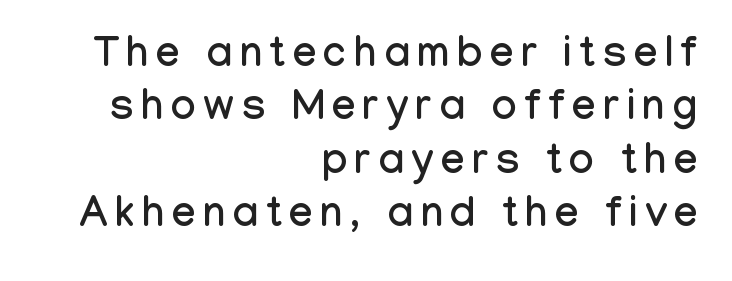
Serif or sans? Sans — the stroke terminals are bare. Varying glyph widths throughout — classic text-font behaviour. Quick note: underline off. The rag falls on the left side of this text block. The lines sit at an ordinary, default distance from one another. It's the straight-up-and-down kind of type.
